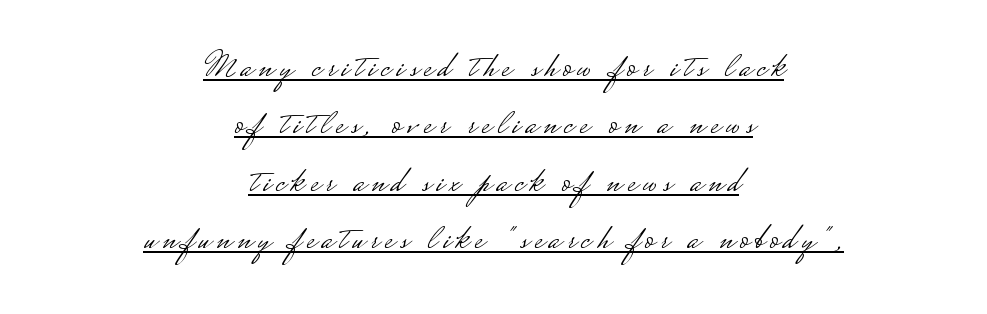
In CSS terms this would be text-align: center. The rendering uses a moderate line-height, typical for paragraphs. Check where the strokes stop: nothing finishes them off — pure sans. The passage shown is not bold in any degree.
